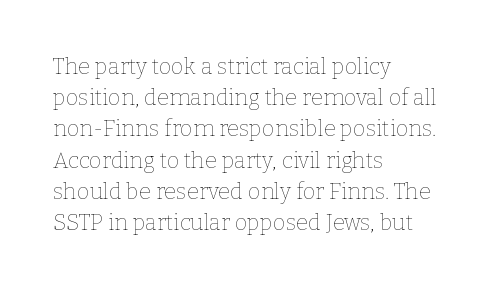
Every row of glyphs begins at an identical x-position on the left. The typesetting does not lean heavy: it is not bold. One glance says typical: line gaps are just what's usual. Underlining? Definitely not there.
